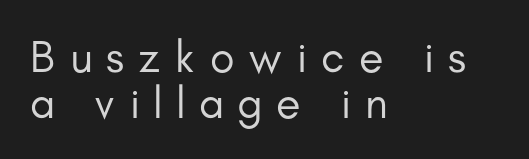
The image shows 45 px regular-weight sans-serif type, upright; set left-aligned, tight line spacing (1.02x), unusually wide letter spacing (+0.32 em), not underlined; low stroke contrast and a small x-height.
